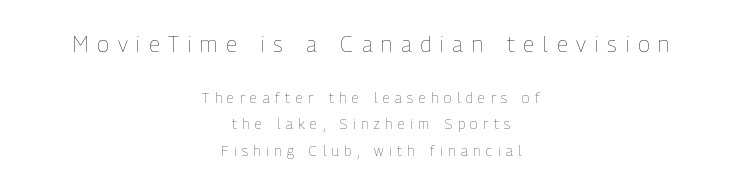
The image shows 22 px text type, upright; set centered, line spacing 1.88x, unusually wide letter spacing (+0.4 em), not underlined; the first (top) block is 1.57x larger.
